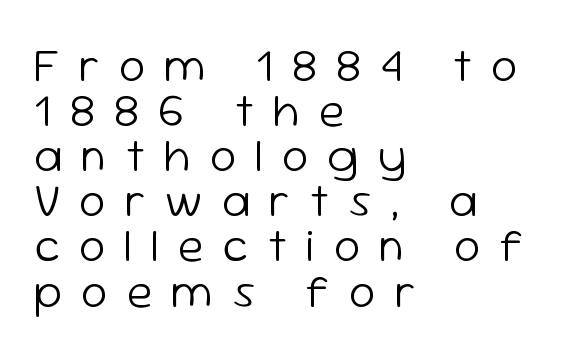
Q: Is the text bold? A: No.
Q: Is the text italic (slanted)? A: No, it is upright.
Q: Is the typeface a serif or a sans-serif typeface? A: Sans-serif.
Q: Is the text underlined? A: No.
Q: How is the paragraph aligned? A: Left-aligned.
Q: Is the spacing between letters normal or unusually wide? A: Unusually wide.
Q: Is the spacing between lines tight, normal or loose? A: Tight.
Q: Width (condensed, normal, or wide)? A: Normal.
Q: Stroke contrast? A: Low.
Q: x-height? A: Medium.
Q: Monospaced? A: No.
